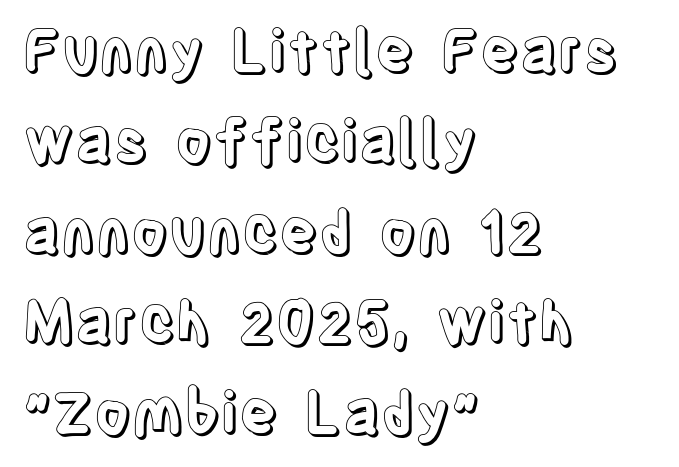
{"italic": "no", "width": "condensed", "x_height": "large", "monospaced": "no", "underline": "no", "align": "left", "line_spacing": "normal", "line_spacing_ratio": 1.56, "letter_spacing": "normal", "letter_spacing_em": 0.0, "glyph_px": 58}
